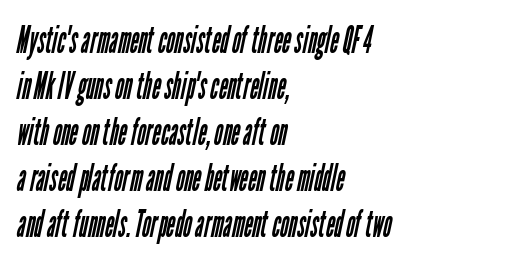
Q: Is the text bold? A: No.
Q: Is the typeface a serif or a sans-serif typeface? A: Sans-serif.
Q: Is the text underlined? A: No.
Q: How is the paragraph aligned? A: Left-aligned.
Q: Is the spacing between letters normal or unusually wide? A: Normal.
Q: Width (condensed, normal, or wide)? A: Condensed.
Q: Stroke contrast? A: Low.
Q: x-height? A: Medium.
Q: Monospaced? A: No.
